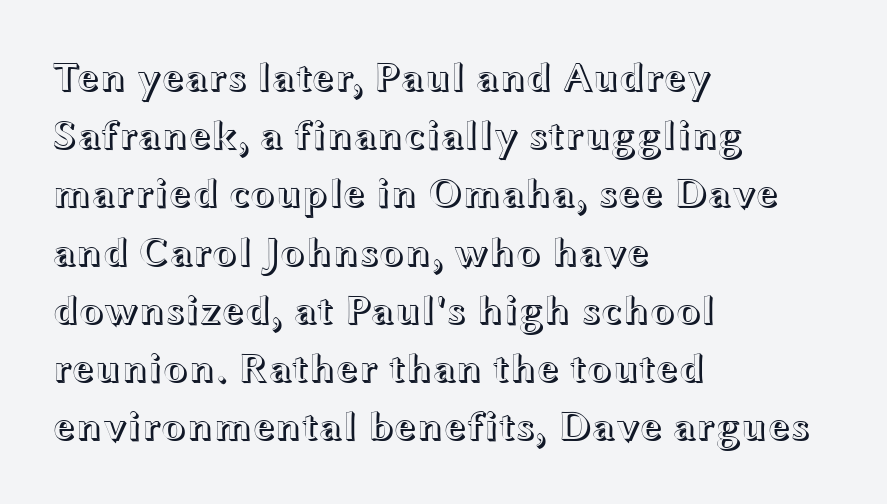
Q: Is the text italic (slanted)? A: No, it is upright.
Q: Is the text underlined? A: No.
Q: How is the paragraph aligned? A: Left-aligned.
Q: Is the spacing between letters normal or unusually wide? A: Normal.
Q: Is the spacing between lines tight, normal or loose? A: Normal.
Q: Width (condensed, normal, or wide)? A: Wide.
Q: x-height? A: Medium.
Q: Monospaced? A: No.
